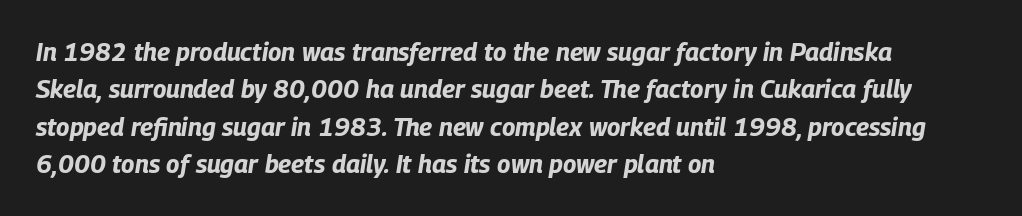
Q: Is the text bold? A: Yes.
Q: Is the text italic (slanted)? A: Yes, it leans right by about 9 degrees.
Q: Is the text underlined? A: No.
Q: How is the paragraph aligned? A: Left-aligned.
Q: Is the spacing between letters normal or unusually wide? A: Normal.
Q: Is the spacing between lines tight, normal or loose? A: Normal.
